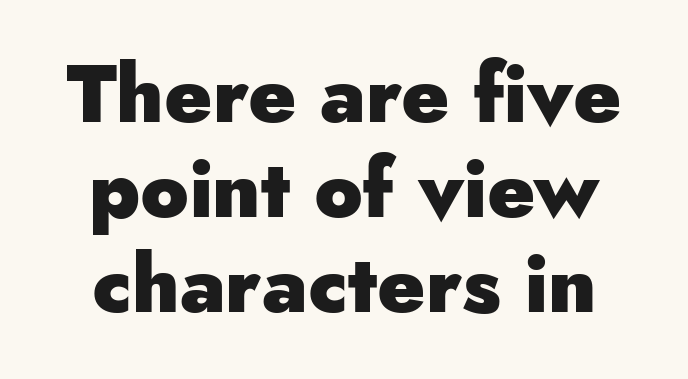
Q: Is the text bold? A: Yes.
Q: Is the text italic (slanted)? A: No, it is upright.
Q: Is the typeface a serif or a sans-serif typeface? A: Sans-serif.
Q: Is the text underlined? A: No.
Q: How is the paragraph aligned? A: Centered.
Q: Is the spacing between letters normal or unusually wide? A: Normal.
Q: Width (condensed, normal, or wide)? A: Normal.
Q: Stroke contrast? A: Low.
Q: x-height? A: Small.
Q: Monospaced? A: No.
